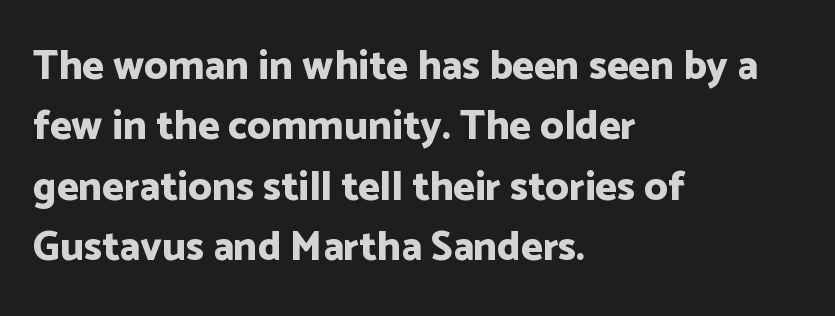
Q: Is the text bold? A: Yes.
Q: Is the text italic (slanted)? A: No, it is upright.
Q: Is the typeface a serif or a sans-serif typeface? A: Sans-serif.
Q: Is the text underlined? A: No.
Q: How is the paragraph aligned? A: Left-aligned.
Q: Is the spacing between letters normal or unusually wide? A: Normal.
Q: Is the spacing between lines tight, normal or loose? A: Normal.
Q: Width (condensed, normal, or wide)? A: Normal.
Q: Stroke contrast? A: Low.
Q: x-height? A: Medium.
Q: Monospaced? A: No.
